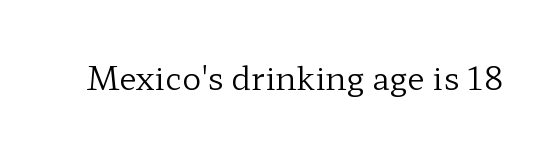
This sample has the flowing, uneven cadence of proportional lettering. Stroke terminals: seriffed. Letters rest on an invisible, unmarked baseline. These glyphs show unthickened strokes, regular width or finer.
